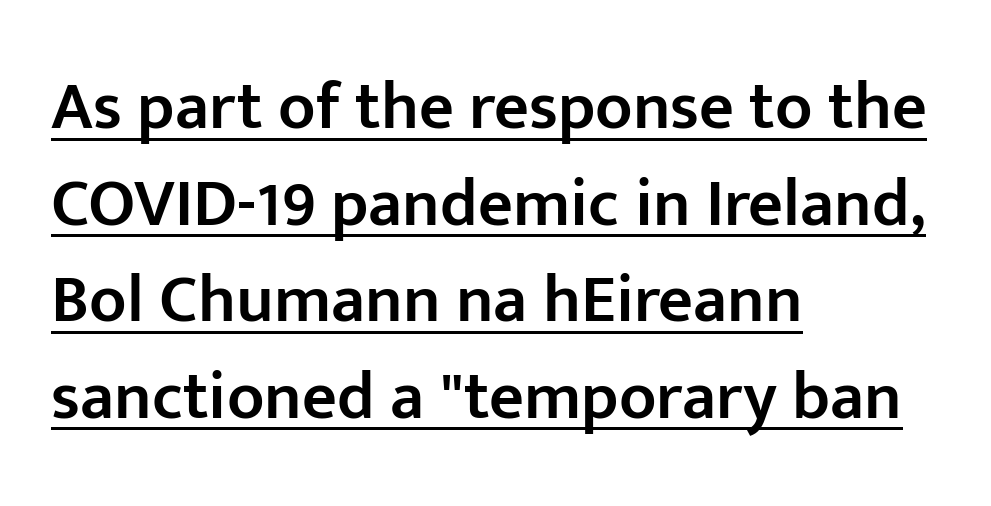
{"serif": "no", "italic": "no", "bold": "semi", "weight": "semibold", "width": "normal", "stroke_contrast": "low", "x_height": "medium", "monospaced": "no", "underline": "yes", "align": "left", "line_spacing": "normal", "line_spacing_ratio": 1.42, "letter_spacing": "normal", "letter_spacing_em": 0.0, "glyph_px": 68}
